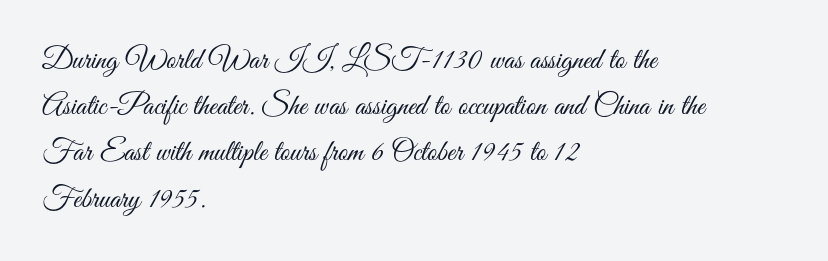
Q: Is the text bold? A: No.
Q: Is the text italic (slanted)? A: Yes.
Q: Is the typeface a serif or a sans-serif typeface? A: Sans-serif.
Q: Is the text underlined? A: No.
Q: How is the paragraph aligned? A: Left-aligned.
Q: Is the spacing between letters normal or unusually wide? A: Normal.
Q: Is the spacing between lines tight, normal or loose? A: Normal.
Q: Width (condensed, normal, or wide)? A: Condensed.
Q: Stroke contrast? A: Medium.
Q: x-height? A: Small.
Q: Monospaced? A: No.
